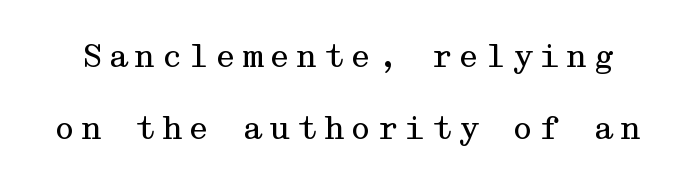
{"serif": "yes", "italic": "no", "bold": "no", "weight": "regular", "width": "wide", "stroke_contrast": "medium", "x_height": "medium", "underline": "no", "line_spacing": "loose", "line_spacing_ratio": 2.31, "glyph_px": 31}
